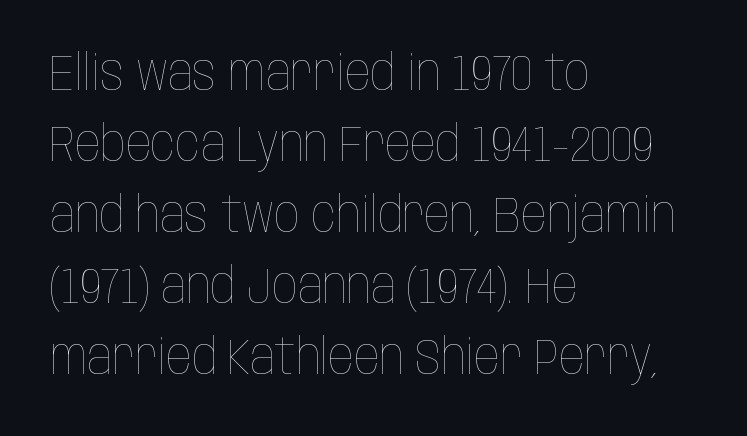
Unlike italic type, these characters show no tilt at all. Letters have the restrained weight of plain body copy at most. Just letters on the line, the space beneath them empty. If you drew a ruler down the left edge, every line would touch it.
